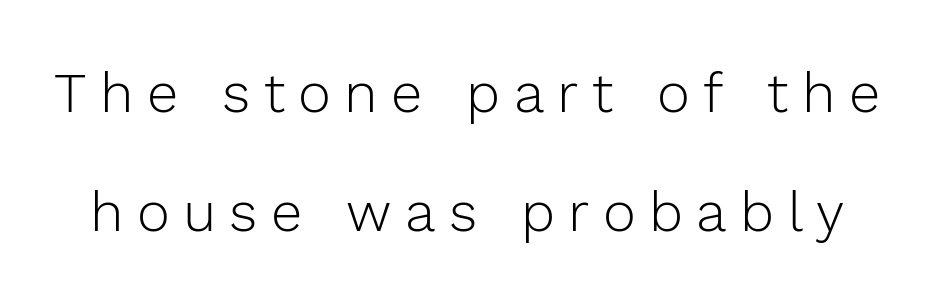
Q: Is the text bold? A: No.
Q: Is the text italic (slanted)? A: No, it is upright.
Q: Is the typeface a serif or a sans-serif typeface? A: Sans-serif.
Q: Is the text underlined? A: No.
Q: Is the spacing between letters normal or unusually wide? A: Unusually wide.
Q: Is the spacing between lines tight, normal or loose? A: Loose.
Q: Width (condensed, normal, or wide)? A: Normal.
Q: x-height? A: Medium.
Q: Monospaced? A: No.
